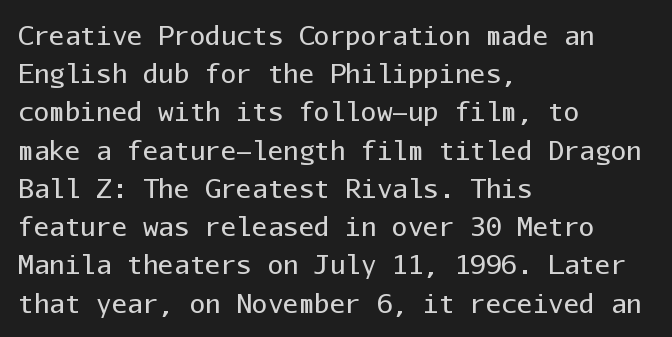
Q: Is the text bold? A: No.
Q: Is the text italic (slanted)? A: No, it is upright.
Q: Is the text underlined? A: No.
Q: How is the paragraph aligned? A: Left-aligned.
Q: Is the spacing between letters normal or unusually wide? A: Normal.
Q: Is the spacing between lines tight, normal or loose? A: Normal.
